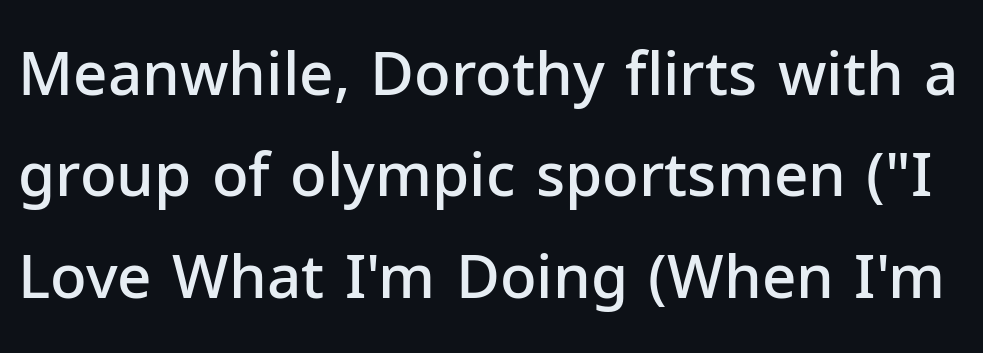
Q: Is the text bold? A: Semi-bold.
Q: Is the text italic (slanted)? A: No, it is upright.
Q: Is the typeface a serif or a sans-serif typeface? A: Sans-serif.
Q: Is the text underlined? A: No.
Q: Is the spacing between letters normal or unusually wide? A: Normal.
Q: Is the spacing between lines tight, normal or loose? A: Normal.
Q: Width (condensed, normal, or wide)? A: Normal.
Q: Stroke contrast? A: Low.
Q: x-height? A: Medium.
Q: Monospaced? A: No.
